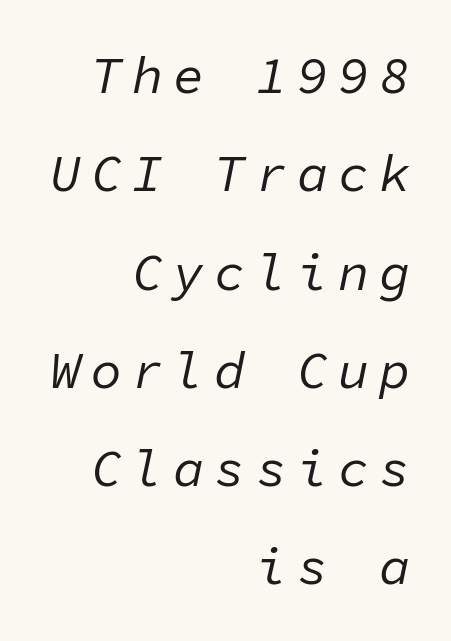
Q: Is the text bold? A: No.
Q: Is the text italic (slanted)? A: Yes, it leans right by about 11 degrees.
Q: Is the text underlined? A: No.
Q: How is the paragraph aligned? A: Right-aligned.
Q: Width (condensed, normal, or wide)? A: Normal.
Q: Stroke contrast? A: Low.
Q: x-height? A: Medium.
Q: Monospaced? A: Yes.
